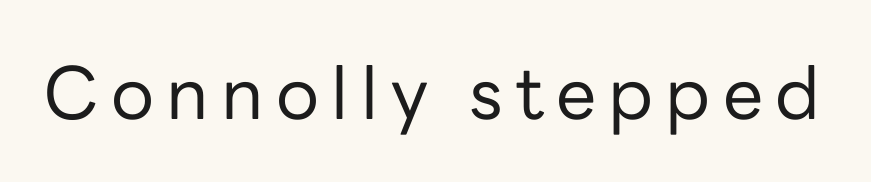
Q: Is the text bold? A: No.
Q: Is the text italic (slanted)? A: No, it is upright.
Q: Is the typeface a serif or a sans-serif typeface? A: Sans-serif.
Q: Is the text underlined? A: No.
Q: Width (condensed, normal, or wide)? A: Normal.
Q: Stroke contrast? A: Low.
Q: x-height? A: Medium.
Q: Monospaced? A: No.
